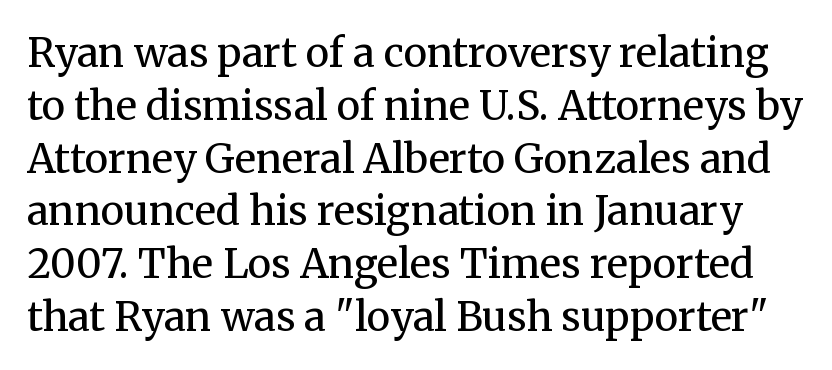
{"serif": "yes", "italic": "no", "bold": "no", "weight": "regular", "width": "normal", "stroke_contrast": "medium", "x_height": "medium", "monospaced": "no", "underline": "no", "line_spacing": "normal", "line_spacing_ratio": 1.32, "letter_spacing": "normal", "letter_spacing_em": 0.0, "glyph_px": 40}
